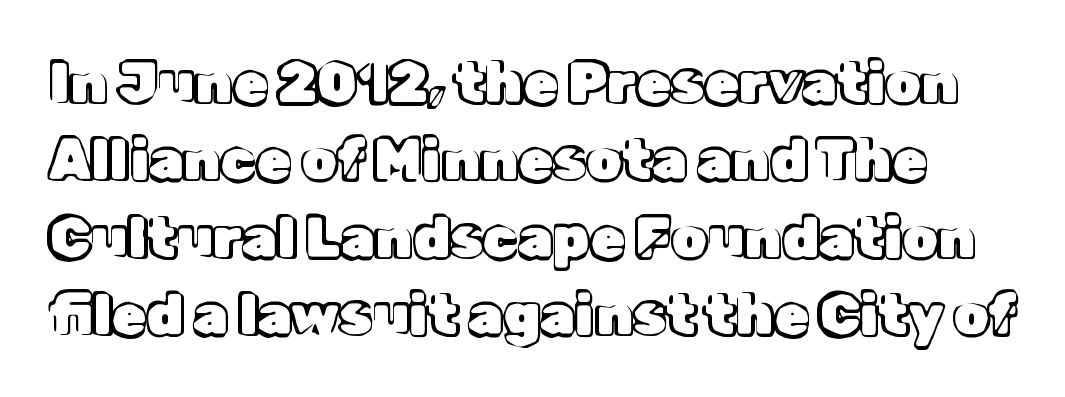
Clear beneath every line of the passage. If you measured baseline to baseline, you'd find a middling distance. This sample has the flowing, uneven cadence of proportional lettering. A typesetter would call this zero additional tracking. Style check: upright.
